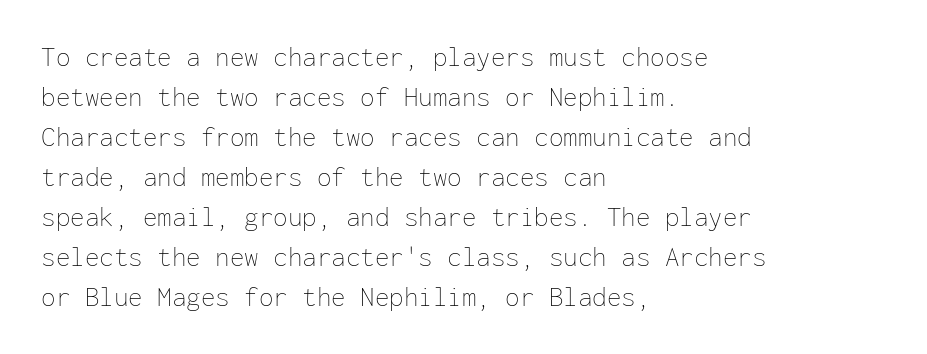
Casual observation: everything's shoved over to the left. The passage shown is typed in a monospace face where columns stay perfectly aligned. The typography opts for an upright posture over an oblique one. The gaps between neighbouring characters are ordinary and unremarkable. Heft: none added — not bold.
